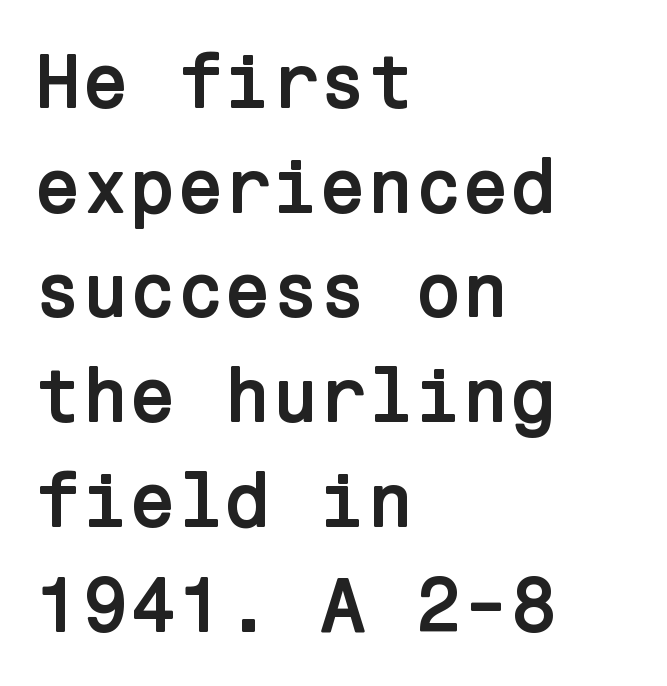
The image shows 77 px semibold sans-serif type, upright; set left-aligned, normal line spacing (1.36x), normal letter spacing, not underlined; low stroke contrast and a medium x-height.
